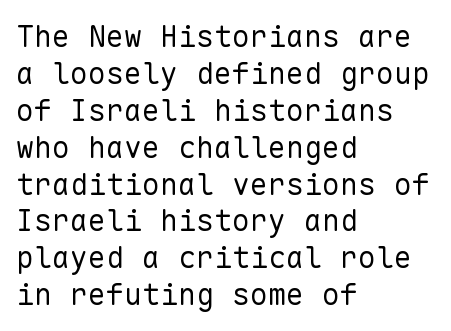
Q: Is the text bold? A: No.
Q: Is the text italic (slanted)? A: No, it is upright.
Q: Is the typeface a serif or a sans-serif typeface? A: Sans-serif.
Q: Is the text underlined? A: No.
Q: How is the paragraph aligned? A: Left-aligned.
Q: Is the spacing between letters normal or unusually wide? A: Normal.
Q: Width (condensed, normal, or wide)? A: Normal.
Q: Stroke contrast? A: Low.
Q: x-height? A: Medium.
Q: Monospaced? A: Yes.
